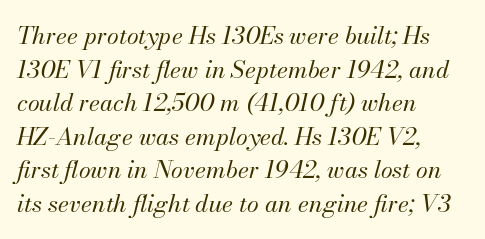
{"italic": "yes", "lean": "right", "slant_degrees": 13, "bold": "no", "underline": "no", "align": "left", "line_spacing": "normal", "line_spacing_ratio": 1.4, "letter_spacing": "normal", "letter_spacing_em": 0.0, "glyph_px": 24}
